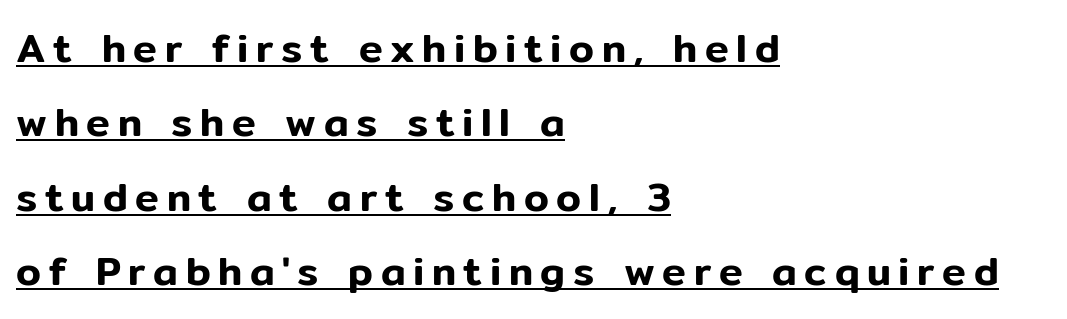
Nope, no serifs anywhere on these letters. The lettering is marked with a stroke running underneath it. These lines stack with their left ends in a neat column. Character widths vary here, with narrow letters taking less room than wide ones. Do the letters lean? They stand straight.
